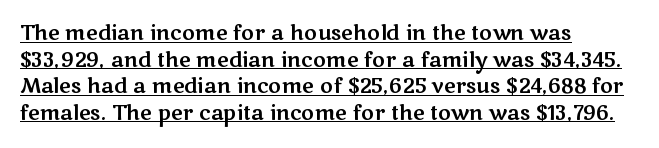
{"italic": "no", "underline": "yes", "align": "left", "line_spacing": "normal", "line_spacing_ratio": 1.33, "letter_spacing": "normal", "letter_spacing_em": 0.0, "glyph_px": 20}
